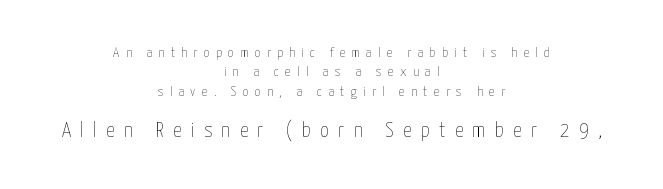
Q: Is the text bold? A: No.
Q: Is the text italic (slanted)? A: No, it is upright.
Q: Is the text underlined? A: No.
Q: How is the paragraph aligned? A: Centered.
Q: Is the spacing between letters normal or unusually wide? A: Unusually wide.
Q: Is the spacing between lines tight, normal or loose? A: Normal.
Q: Which block of text is set in a larger size, the first (top) or the second (bottom)? A: The second (bottom) one.
